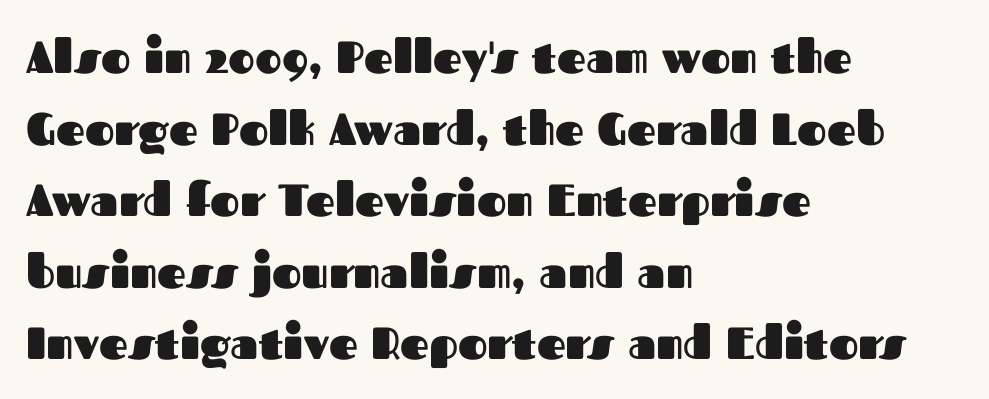
The image shows 45 px heavy sans-serif type, upright; set left-aligned, normal line spacing (1.59x), normal letter spacing, not underlined; medium stroke contrast and a medium x-height.
